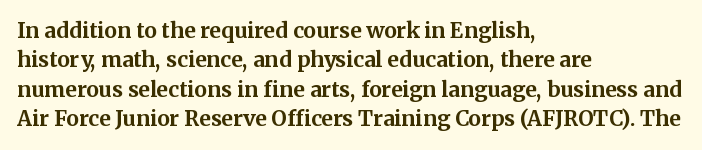
{"italic": "no", "bold": "yes", "underline": "no", "align": "left", "line_spacing": "normal", "line_spacing_ratio": 1.4, "letter_spacing": "normal", "letter_spacing_em": 0.0, "glyph_px": 21}
